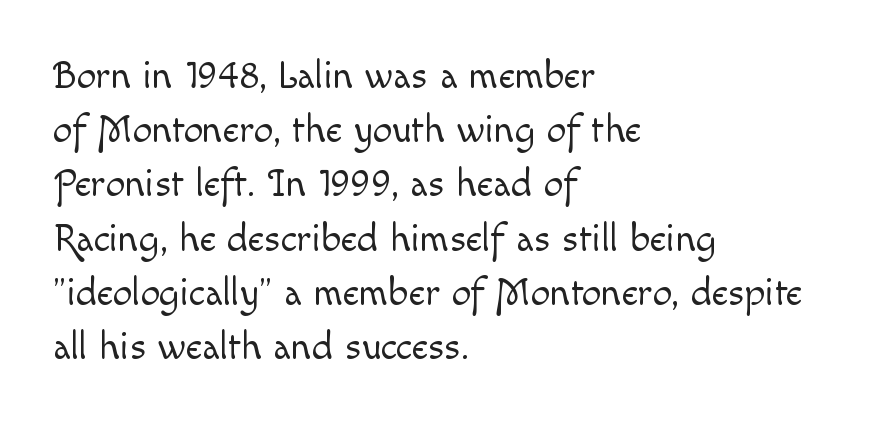
Q: Is the text bold? A: No.
Q: Is the text italic (slanted)? A: No, it is upright.
Q: Is the text underlined? A: No.
Q: How is the paragraph aligned? A: Left-aligned.
Q: Is the spacing between letters normal or unusually wide? A: Normal.
Q: Is the spacing between lines tight, normal or loose? A: Normal.
Q: Width (condensed, normal, or wide)? A: Normal.
Q: x-height? A: Small.
Q: Monospaced? A: No.
